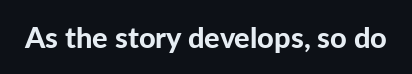
Q: Is the text bold? A: Yes.
Q: Is the text italic (slanted)? A: No, it is upright.
Q: Is the typeface a serif or a sans-serif typeface? A: Sans-serif.
Q: Is the text underlined? A: No.
Q: Is the spacing between letters normal or unusually wide? A: Normal.
Q: Width (condensed, normal, or wide)? A: Normal.
Q: Stroke contrast? A: Low.
Q: x-height? A: Medium.
Q: Monospaced? A: No.
